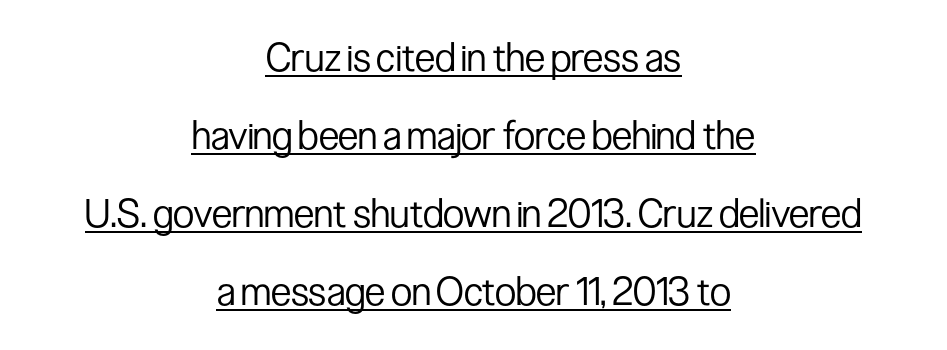
The image shows 39 px regular-weight, condensed sans-serif type, upright; set centered, loose line spacing (2.0x), normal letter spacing, underlined; low stroke contrast and a medium x-height.
